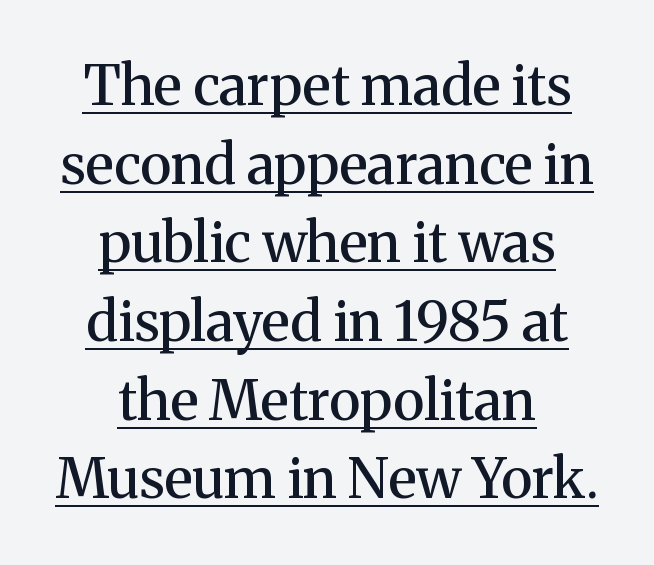
The image shows 55 px semibold serif type, upright; set centered, normal line spacing (1.43x), normal letter spacing, underlined; medium stroke contrast and a medium x-height.
